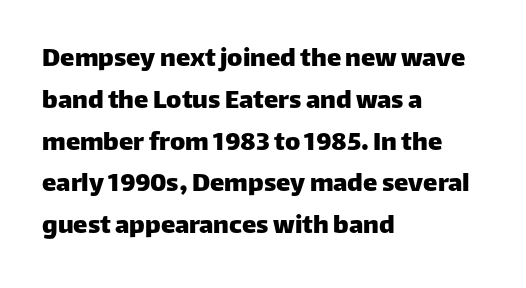
Do the letters lean? They stand straight. Serif or sans? Sans — the stroke terminals are bare. Letters rest on an invisible, unmarked baseline. Between one letter and the next there's only the usual sliver of space.
